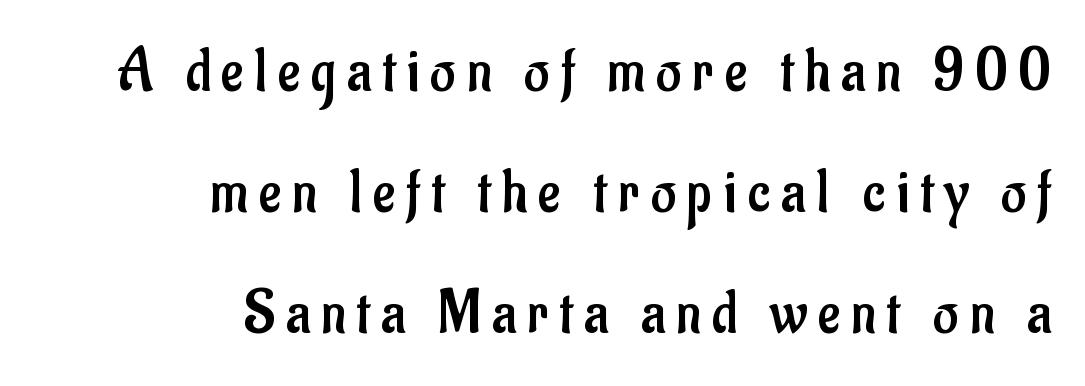
Where is the straight margin? On the right. Proportional: the letters do not fall into vertical columns. The letters stand straight up with perfectly vertical stems. The area under the type is left untouched. Is this a sans? Yes — the strokes have no serifs.
